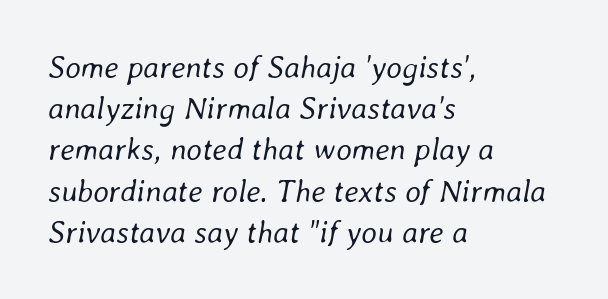
{"italic": "yes", "lean": "right", "slant_degrees": 8, "bold": "no", "weight": "regular", "width": "normal", "stroke_contrast": "low", "x_height": "medium", "monospaced": "no", "underline": "no", "align": "left", "line_spacing": "normal", "line_spacing_ratio": 1.33, "letter_spacing": "normal", "letter_spacing_em": 0.0, "glyph_px": 31}
